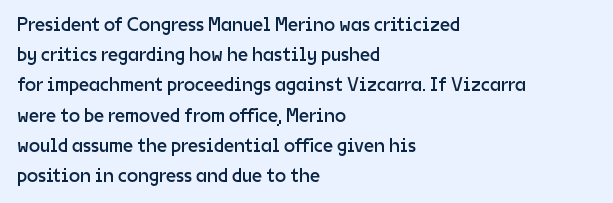
The image shows 20 px text type, upright; set left-aligned, normal line spacing (1.51x), normal letter spacing, not underlined.
